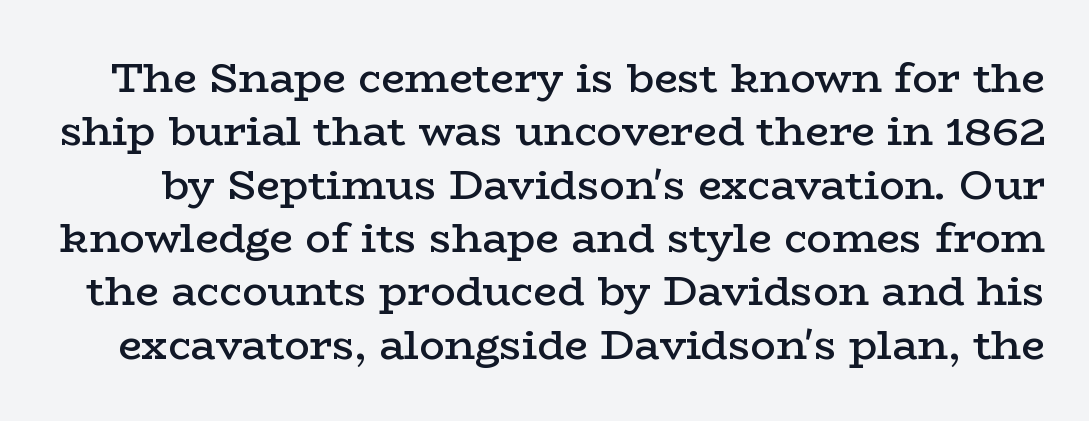
The image shows 42 px semibold, wide serif type, upright; set normal line spacing (1.27x), normal letter spacing, not underlined; low stroke contrast and a medium x-height.
